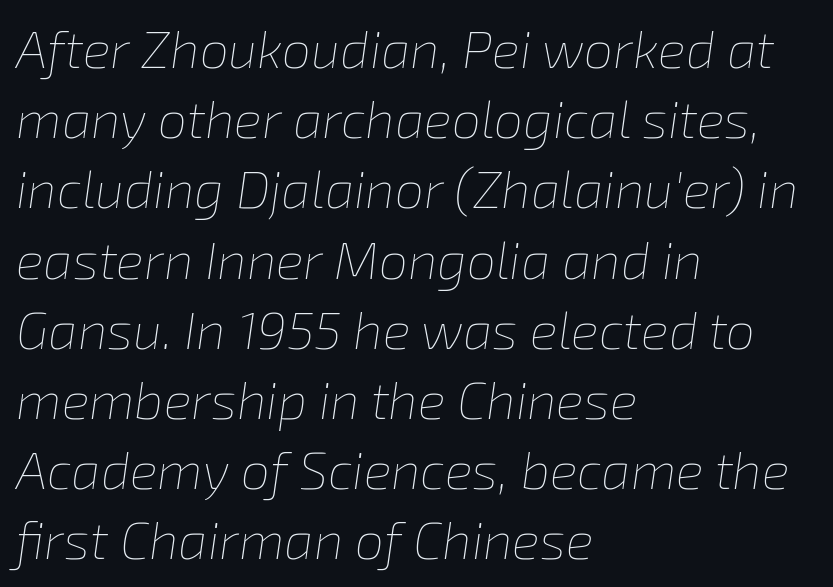
{"italic": "yes", "lean": "right", "slant_degrees": 8, "bold": "no", "weight": "thin", "width": "normal", "stroke_contrast": "low", "x_height": "medium", "monospaced": "no", "underline": "no", "align": "left", "line_spacing": "normal", "line_spacing_ratio": 1.35, "letter_spacing": "normal", "letter_spacing_em": 0.0, "glyph_px": 52}
